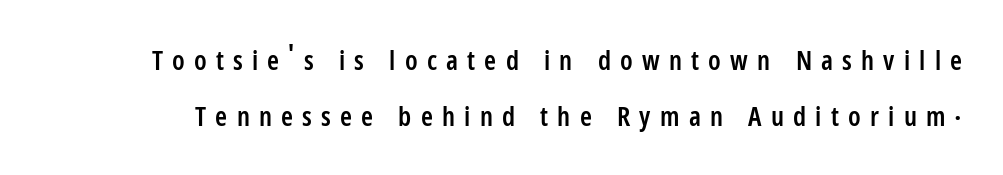
Quick note: interline space is abundant. The rendering inserts visible extra space after every character. Look at the stroke-to-counter ratio: somewhat heavy, a semibold. Style check: upright.
